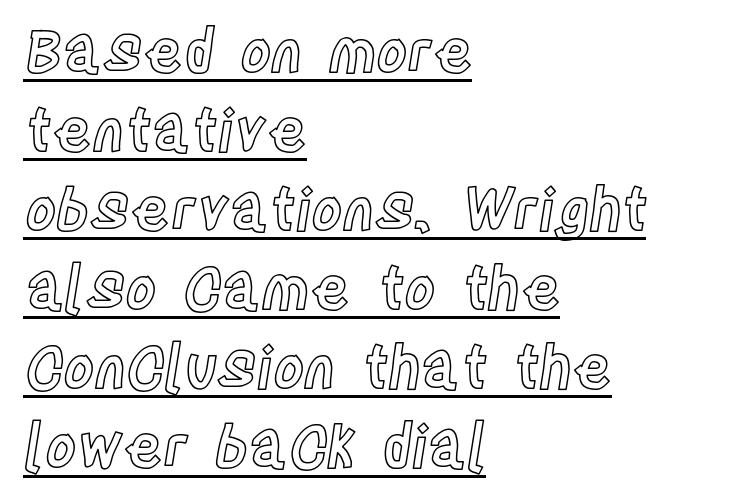
{"width": "condensed", "x_height": "large", "monospaced": "no", "underline": "yes", "align": "left", "line_spacing": "normal", "line_spacing_ratio": 1.34, "letter_spacing": "normal", "letter_spacing_em": 0.0, "glyph_px": 59}
